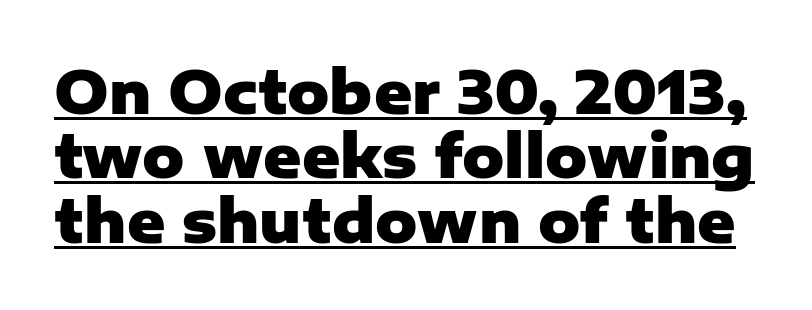
{"serif": "no", "italic": "no", "bold": "yes", "weight": "heavy", "width": "normal", "stroke_contrast": "low", "x_height": "medium", "monospaced": "no", "underline": "yes", "line_spacing": "tight", "line_spacing_ratio": 1.11, "letter_spacing": "normal", "letter_spacing_em": 0.0, "glyph_px": 58}
